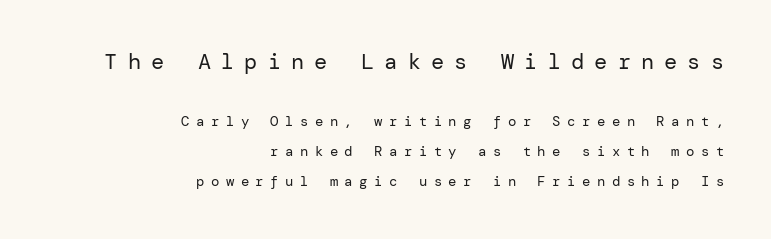
The setting favours the right margin, as signatures and pull-quotes sometimes do. Stems and bowls with no extra thickness — not bold. Quick note: interline space is abundant. Check the space under the baseline: it is left empty. Ascenders rise straight up at ninety degrees. Caption: upper text group enlarged, lower text group reduced.
